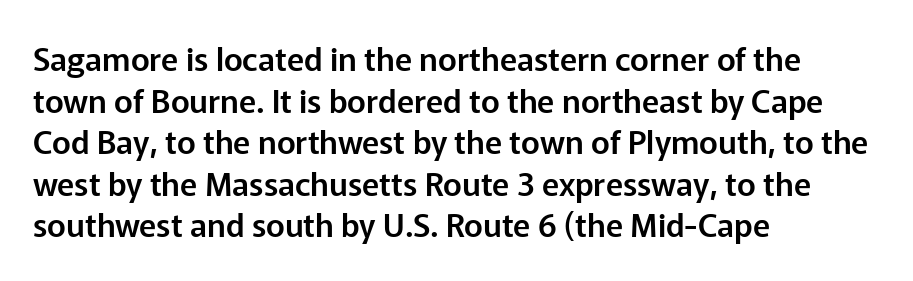
{"serif": "no", "italic": "no", "width": "normal", "stroke_contrast": "low", "x_height": "medium", "monospaced": "no", "underline": "no", "align": "left", "line_spacing": "normal", "line_spacing_ratio": 1.3, "letter_spacing": "normal", "letter_spacing_em": 0.0, "glyph_px": 32}
